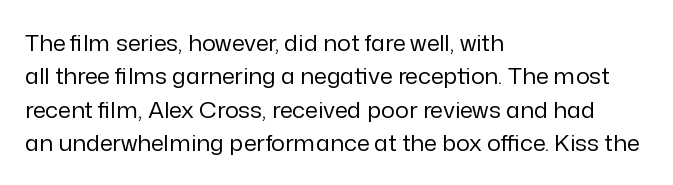
{"italic": "no", "bold": "no", "underline": "no", "align": "left", "line_spacing": "normal", "line_spacing_ratio": 1.45, "letter_spacing": "normal", "letter_spacing_em": 0.0, "glyph_px": 23}
